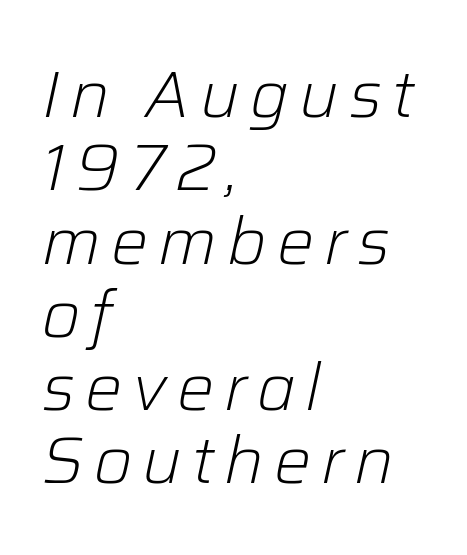
Q: Is the text bold? A: No.
Q: Is the text italic (slanted)? A: Yes, it leans right by about 12 degrees.
Q: Is the text underlined? A: No.
Q: How is the paragraph aligned? A: Left-aligned.
Q: Is the spacing between lines tight, normal or loose? A: Tight.
Q: Width (condensed, normal, or wide)? A: Normal.
Q: Stroke contrast? A: Low.
Q: x-height? A: Medium.
Q: Monospaced? A: No.
